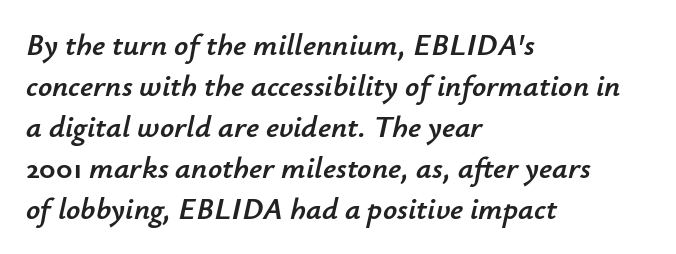
{"italic": "yes", "lean": "right", "slant_degrees": 12, "width": "normal", "stroke_contrast": "low", "x_height": "small", "monospaced": "no", "underline": "no", "align": "left", "line_spacing": "normal", "line_spacing_ratio": 1.32, "letter_spacing": "normal", "letter_spacing_em": 0.0, "glyph_px": 31}
